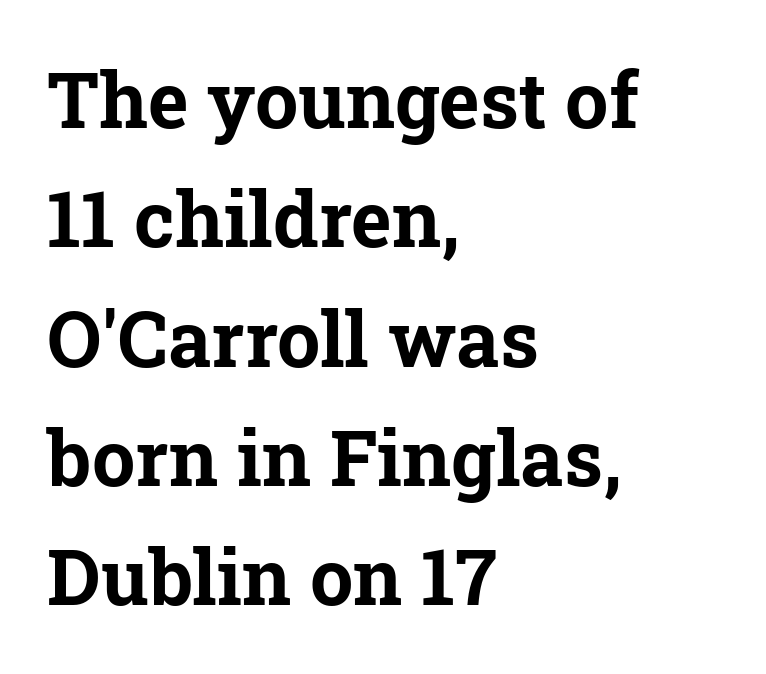
Typesetter's note: full bold, strokes at maximum text heaviness. Plain, unruled lines of type. Is there much room between lines? A standard amount, neither cramped nor airy. Every row of glyphs begins at an identical x-position on the left. The rendering uses natural spacing where letterforms have individual widths. What stands out about the letter spacing? Nothing — it is the standard amount.
